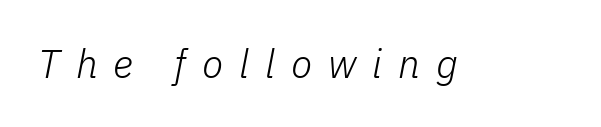
Q: Is the text bold? A: No.
Q: Is the text italic (slanted)? A: Yes, it leans right by about 11 degrees.
Q: Is the text underlined? A: No.
Q: Is the spacing between letters normal or unusually wide? A: Unusually wide.
Q: Width (condensed, normal, or wide)? A: Normal.
Q: Stroke contrast? A: Low.
Q: x-height? A: Medium.
Q: Monospaced? A: No.
